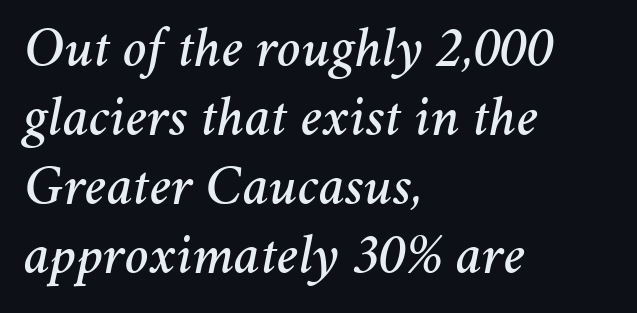
{"italic": "yes", "lean": "right", "slant_degrees": 11, "width": "normal", "stroke_contrast": "medium", "x_height": "medium", "monospaced": "no", "underline": "no", "align": "left", "line_spacing_ratio": 1.21, "letter_spacing": "normal", "letter_spacing_em": 0.0, "glyph_px": 57}
